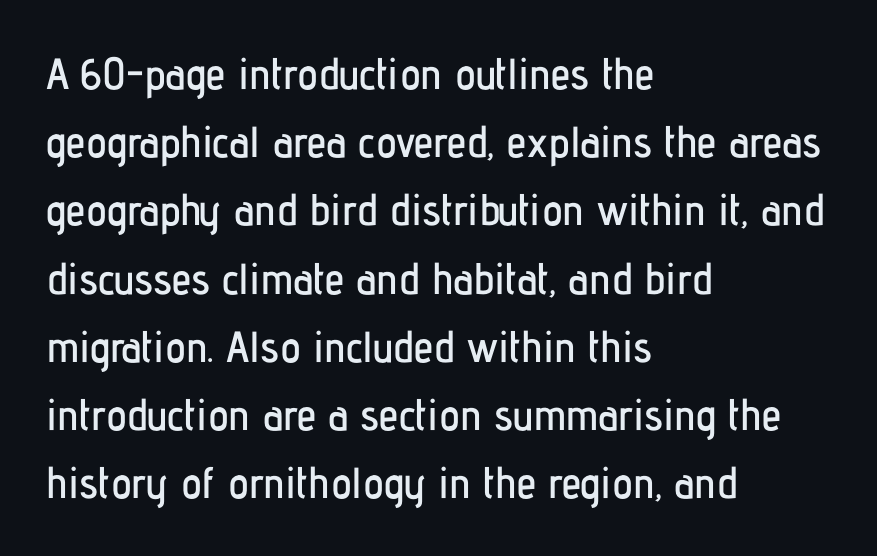
Q: Is the text italic (slanted)? A: No, it is upright.
Q: Is the typeface a serif or a sans-serif typeface? A: Sans-serif.
Q: Is the text underlined? A: No.
Q: How is the paragraph aligned? A: Left-aligned.
Q: Is the spacing between letters normal or unusually wide? A: Normal.
Q: Is the spacing between lines tight, normal or loose? A: Normal.
Q: Width (condensed, normal, or wide)? A: Condensed.
Q: Stroke contrast? A: Low.
Q: x-height? A: Medium.
Q: Monospaced? A: No.
